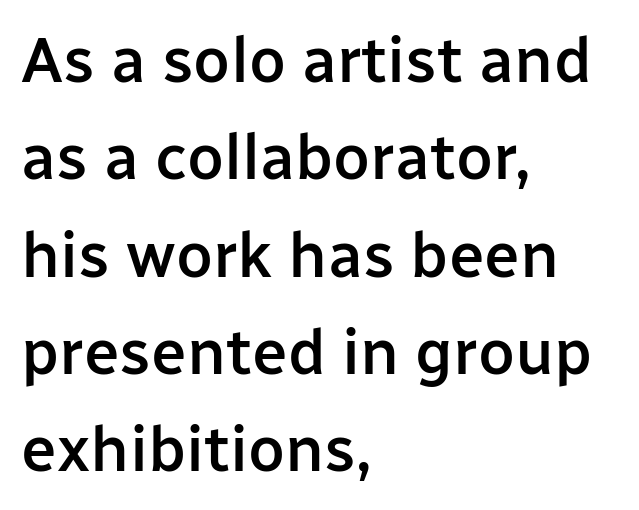
{"serif": "no", "italic": "no", "bold": "semi", "weight": "semibold", "width": "normal", "stroke_contrast": "low", "x_height": "medium", "monospaced": "no", "underline": "no", "align": "left", "line_spacing": "normal", "line_spacing_ratio": 1.52, "letter_spacing": "normal", "letter_spacing_em": 0.0, "glyph_px": 64}
